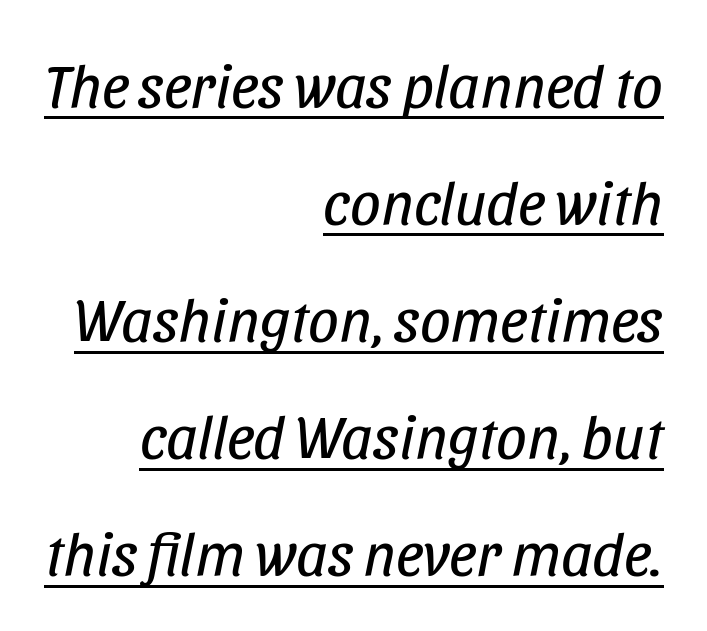
{"italic": "yes", "lean": "right", "slant_degrees": 11, "bold": "no", "weight": "regular", "width": "condensed", "stroke_contrast": "low", "x_height": "large", "monospaced": "no", "underline": "yes", "align": "right", "line_spacing": "loose", "line_spacing_ratio": 1.92, "letter_spacing": "normal", "letter_spacing_em": 0.0, "glyph_px": 61}
